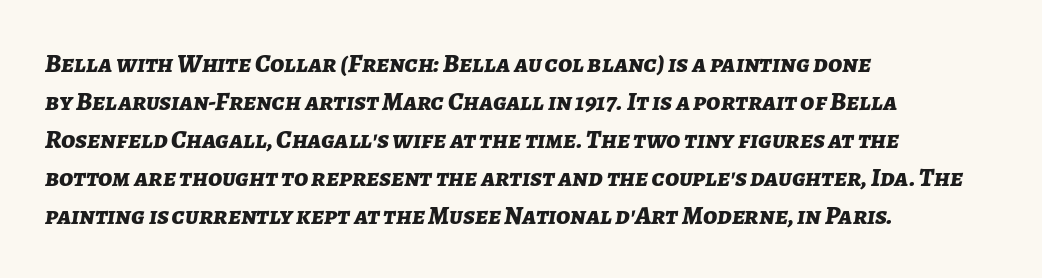
{"italic": "yes", "lean": "right", "slant_degrees": 7, "bold": "yes", "underline": "no", "align": "left", "line_spacing": "normal", "line_spacing_ratio": 1.46, "letter_spacing": "normal", "letter_spacing_em": 0.0, "glyph_px": 26}
